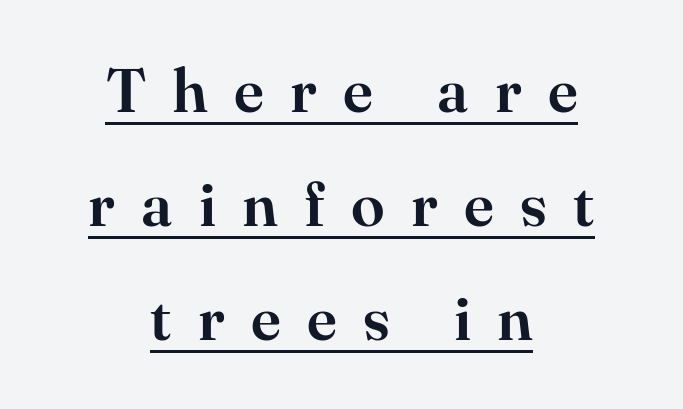
Q: Is the text italic (slanted)? A: No, it is upright.
Q: Is the typeface a serif or a sans-serif typeface? A: Serif.
Q: Is the text underlined? A: Yes.
Q: How is the paragraph aligned? A: Centered.
Q: Is the spacing between letters normal or unusually wide? A: Unusually wide.
Q: Width (condensed, normal, or wide)? A: Normal.
Q: Stroke contrast? A: High.
Q: x-height? A: Small.
Q: Monospaced? A: No.
